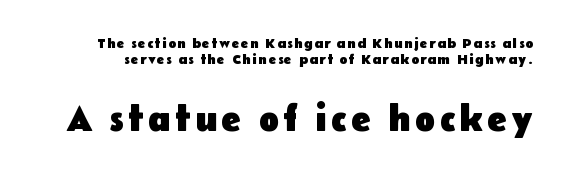
The image shows 37 px heavy sans-serif type, upright; set tight line spacing (1.14x), not underlined; the second (bottom) block is 2.64x larger; low stroke contrast and a medium x-height.
